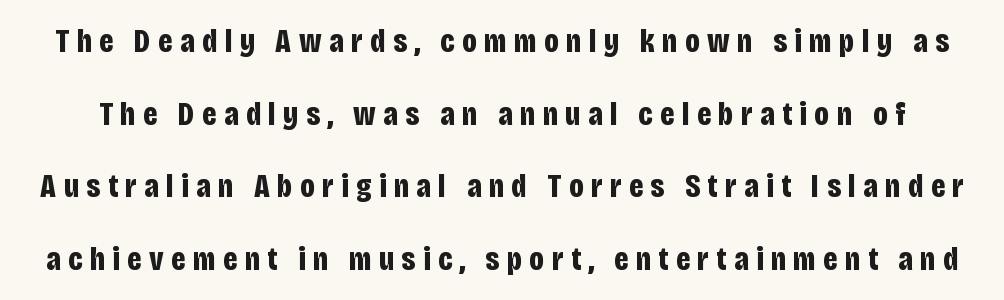
This rendering employs a face without finishing strokes, i.e., a sans-serif. Descenders hang freely into open space. Display-style spreading of the glyphs; the letterfit is very open. Airy leading. Designer's note — italics off, roman on.
